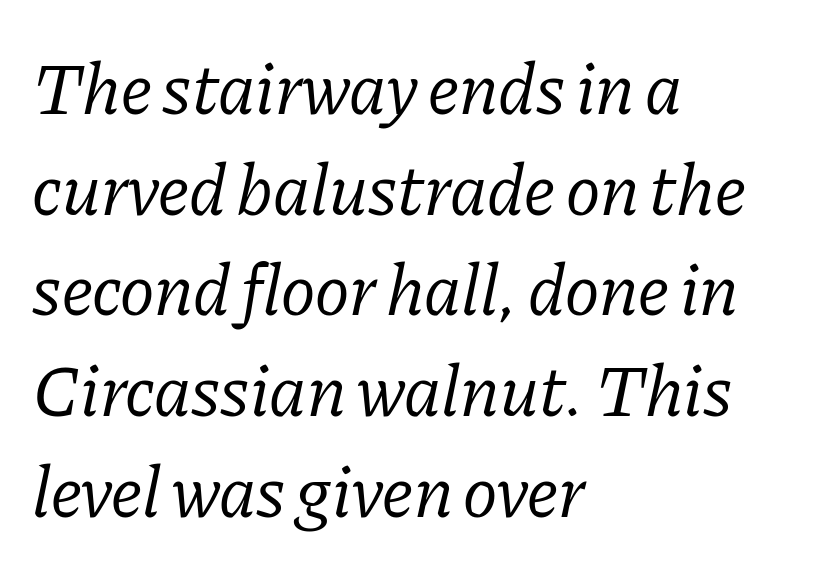
The image shows 73 px regular-weight serif type, italic (leaning right); set left-aligned, normal line spacing (1.38x), normal letter spacing, not underlined; low stroke contrast and a medium x-height.
